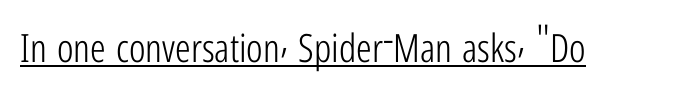
{"serif": "no", "italic": "no", "bold": "no", "weight": "light", "width": "condensed", "stroke_contrast": "low", "x_height": "medium", "monospaced": "no", "underline": "yes", "letter_spacing": "normal", "letter_spacing_em": 0.0, "glyph_px": 39}
